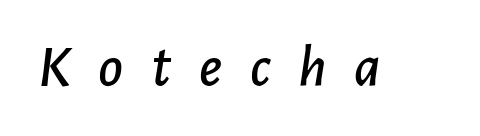
The image shows 60 px text type, italic (leaning right); set unusually wide letter spacing (+0.46 em), not underlined; low stroke contrast and a medium x-height.
